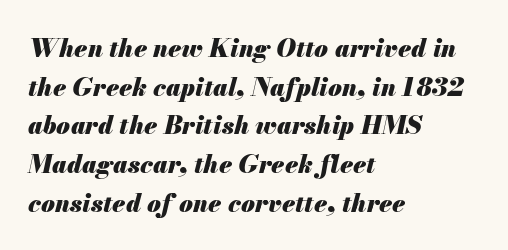
Q: Is the text bold? A: Yes.
Q: Is the text italic (slanted)? A: Yes, it leans right by about 13 degrees.
Q: Is the text underlined? A: No.
Q: How is the paragraph aligned? A: Left-aligned.
Q: Is the spacing between letters normal or unusually wide? A: Normal.
Q: Is the spacing between lines tight, normal or loose? A: Normal.
